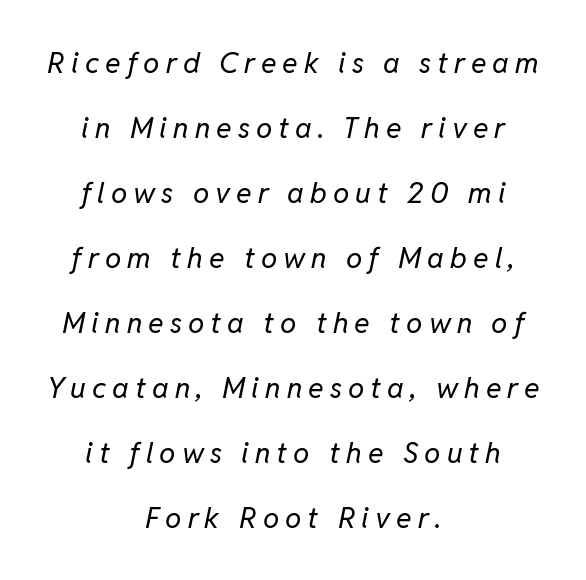
{"italic": "yes", "lean": "right", "slant_degrees": 11, "bold": "no", "weight": "regular", "width": "normal", "stroke_contrast": "low", "x_height": "medium", "monospaced": "no", "underline": "no", "align": "center", "line_spacing": "loose", "line_spacing_ratio": 2.24, "letter_spacing": "wide", "letter_spacing_em": 0.21, "glyph_px": 29}
